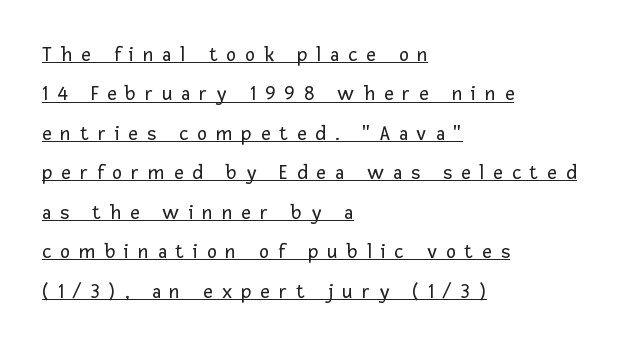
Q: Is the text bold? A: No.
Q: Is the text italic (slanted)? A: No, it is upright.
Q: Is the text underlined? A: Yes.
Q: How is the paragraph aligned? A: Left-aligned.
Q: Is the spacing between letters normal or unusually wide? A: Unusually wide.
